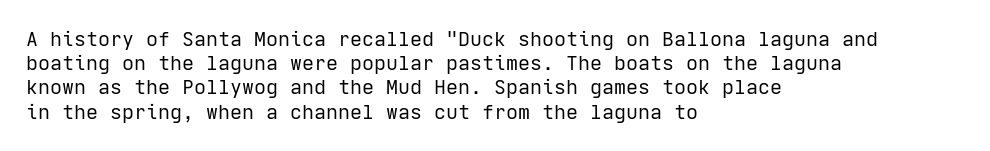
Tall strokes in this sample are plumb rather than angled. Decoration check: the copy has no underline. Words appear dense and cohesive because spacing is normal. The typesetter chose a ragged-right arrangement here.
